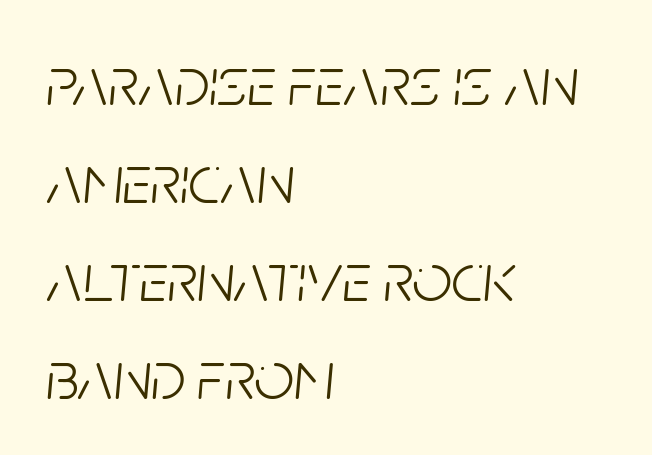
Q: Is the text bold? A: No.
Q: Is the text italic (slanted)? A: Yes, it leans right by about 5 degrees.
Q: Is the text underlined? A: No.
Q: How is the paragraph aligned? A: Left-aligned.
Q: Is the spacing between letters normal or unusually wide? A: Normal.
Q: Is the spacing between lines tight, normal or loose? A: Normal.
Q: Width (condensed, normal, or wide)? A: Condensed.
Q: Stroke contrast? A: Low.
Q: x-height? A: Large.
Q: Monospaced? A: No.
